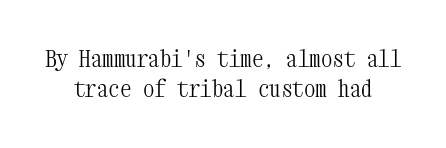
The image shows 23 px text type, upright; set centered, normal line spacing (1.31x), normal letter spacing, not underlined.
